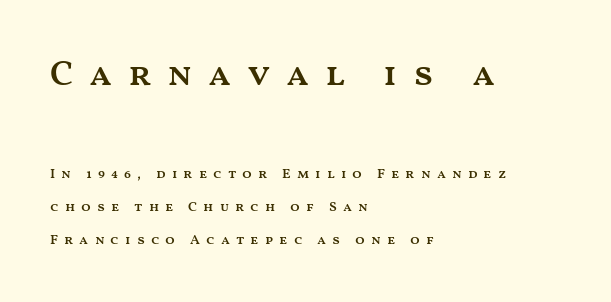
Q: Is the text bold? A: Semi-bold.
Q: Is the text italic (slanted)? A: No, it is upright.
Q: Is the text underlined? A: No.
Q: How is the paragraph aligned? A: Left-aligned.
Q: Is the spacing between letters normal or unusually wide? A: Unusually wide.
Q: Is the spacing between lines tight, normal or loose? A: Loose.
Q: Which block of text is set in a larger size, the first (top) or the second (bottom)? A: The first (top) one.
Q: Width (condensed, normal, or wide)? A: Wide.
Q: Stroke contrast? A: Medium.
Q: x-height? A: Medium.
Q: Monospaced? A: No.
